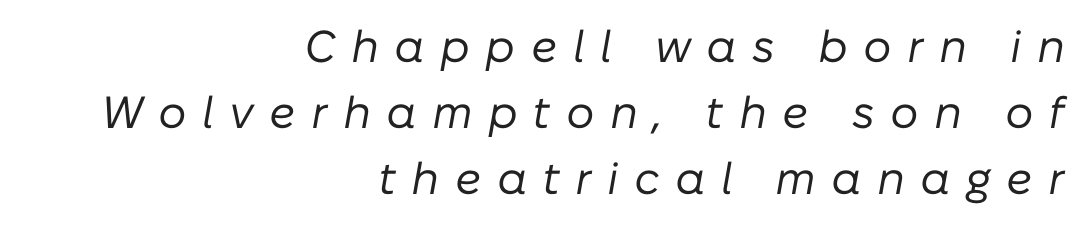
Is the type slanted? Yes — the strokes lean at a clear angle. This sample has the flowing, uneven cadence of proportional lettering. Beneath every word, the page is bare. Normally led — the rows are evenly, conventionally spaced. Ink coverage per letter is moderate at most.
